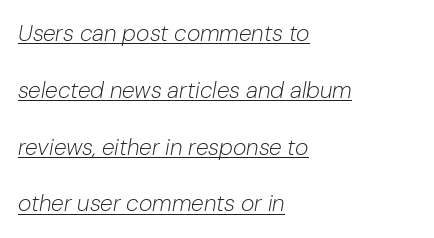
The image shows 23 px text type, italic (leaning right); set left-aligned, loose line spacing (2.47x), normal letter spacing, underlined.
